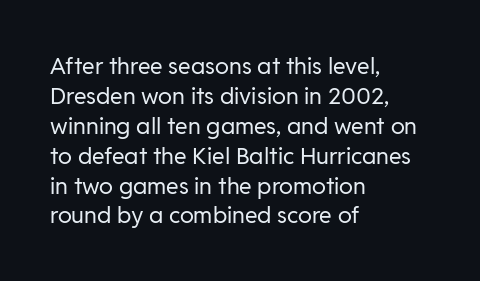
Q: Is the text bold? A: No.
Q: Is the text italic (slanted)? A: No, it is upright.
Q: Is the text underlined? A: No.
Q: How is the paragraph aligned? A: Left-aligned.
Q: Is the spacing between letters normal or unusually wide? A: Normal.
Q: Is the spacing between lines tight, normal or loose? A: Normal.
